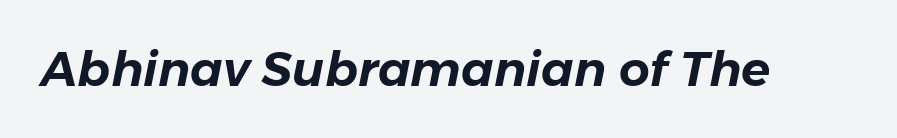
{"italic": "yes", "lean": "right", "slant_degrees": 11, "width": "normal", "stroke_contrast": "low", "x_height": "medium", "monospaced": "no", "underline": "no", "letter_spacing": "normal", "letter_spacing_em": 0.0, "glyph_px": 48}
